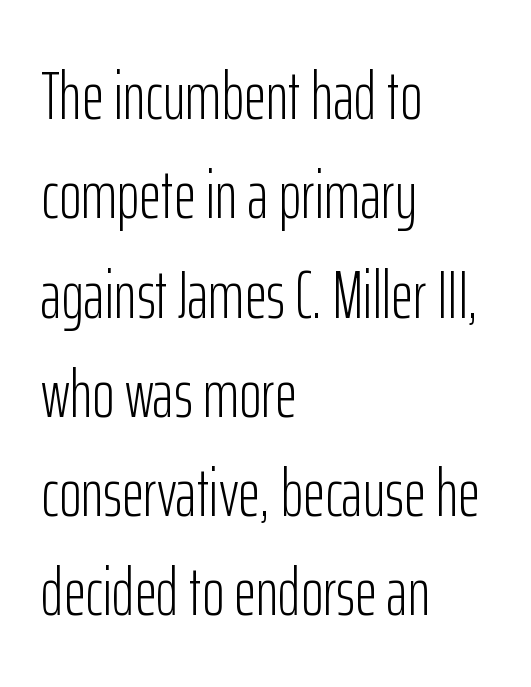
The image shows 68 px light, condensed sans-serif type, upright; set left-aligned, normal line spacing (1.46x), normal letter spacing, not underlined; low stroke contrast and a medium x-height.
